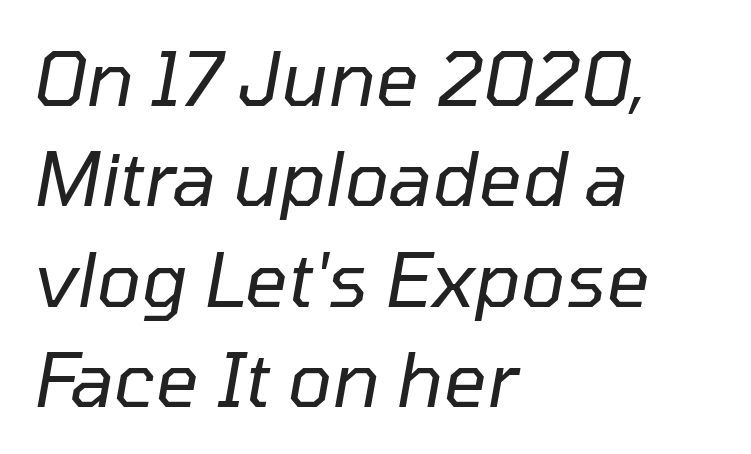
Casual observation: everything's shoved over to the left. Stem width sits at or under what a default text font uses. Note the varied advance widths — an 'i' is clearly narrower than an 'm'. Does extra space separate the letters? No, they use regular spacing. Compared with ordinary roman type, these characters are visibly tilted. Evenly set lines give the paragraph a standard silhouette.
